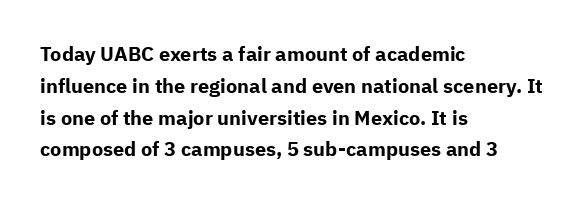
Q: Is the text bold? A: Yes.
Q: Is the text italic (slanted)? A: No, it is upright.
Q: Is the text underlined? A: No.
Q: How is the paragraph aligned? A: Left-aligned.
Q: Is the spacing between letters normal or unusually wide? A: Normal.
Q: Is the spacing between lines tight, normal or loose? A: Normal.
